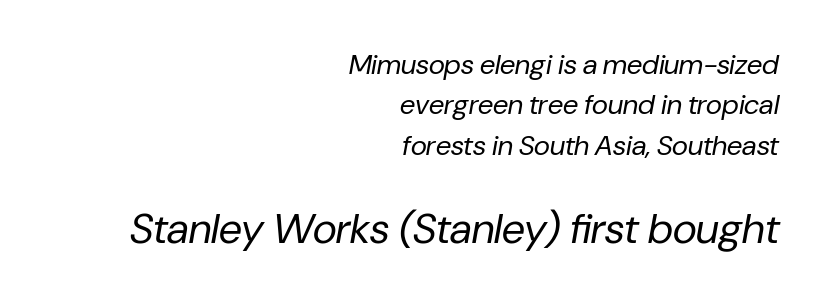
Compared with typical paragraphs, the rows here are spaced about the same. The rendering uses natural spacing where letterforms have individual widths. Observe the ordinary spacing: letters are neighbours, not strangers. Leftover space on each line is placed entirely before the opening word. If you drew a line through each stem, it would be angled. Nobody drew a line under any word here.
